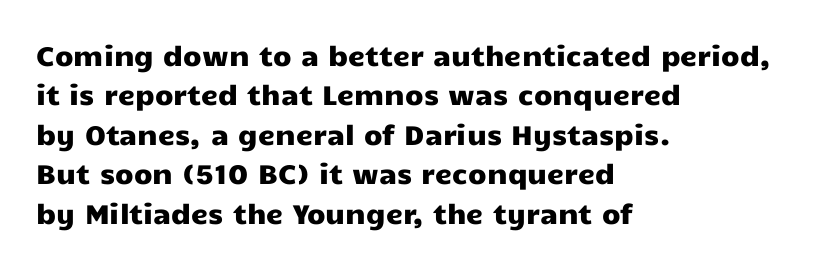
{"italic": "no", "underline": "no", "align": "left", "line_spacing": "normal", "line_spacing_ratio": 1.46, "letter_spacing": "normal", "letter_spacing_em": 0.0, "glyph_px": 27}
